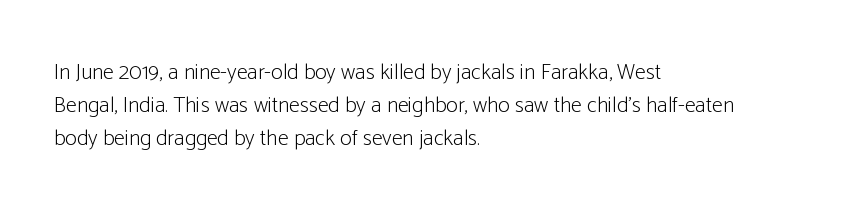
Descender tails drop into unmarked territory. Vertically, the passage feels balanced, rows spaced as you'd expect. The typesetter chose a ragged-right arrangement here. The typography opts for an upright posture over an oblique one. The rendering keeps characters at their native spacing. Stroke mass is kept to a normal reading level or below.
